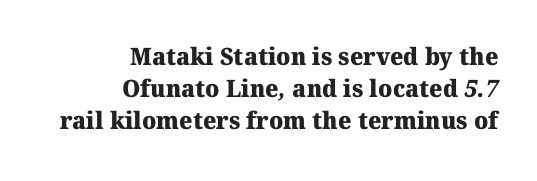
Q: Is the text bold? A: Yes.
Q: Is the text underlined? A: No.
Q: How is the paragraph aligned? A: Right-aligned.
Q: Is the spacing between letters normal or unusually wide? A: Normal.
Q: Is the spacing between lines tight, normal or loose? A: Normal.
